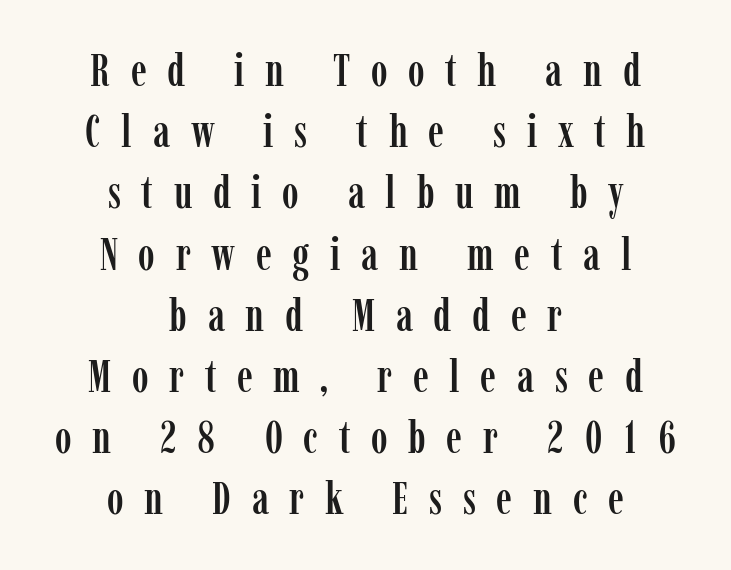
The typeface chosen for these lines features serifs. These lines stack symmetrically, like a column narrowing and widening about its center. Is this a fixed-width face? No — the glyphs have proportional, varying widths. The type is letterspaced generously, with wide tracking. Posture: upright roman.
